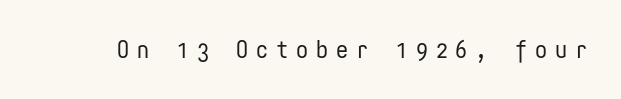
On a weight scale, this lands at 450 or below. The baseline area is clear. Quick note: not italic, upright. Here the glyphs are tracked loosely, breaking word shapes into spaced letters.
